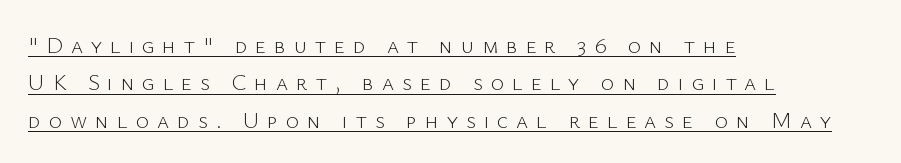
The image shows 23 px text type, upright; set left-aligned, normal line spacing (1.63x), unusually wide letter spacing (+0.34 em), underlined.
